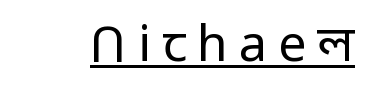
Q: Is the text bold? A: No.
Q: Is the text italic (slanted)? A: No, it is upright.
Q: Is the typeface a serif or a sans-serif typeface? A: Sans-serif.
Q: Is the text underlined? A: Yes.
Q: Is the spacing between letters normal or unusually wide? A: Unusually wide.
Q: Width (condensed, normal, or wide)? A: Normal.
Q: Stroke contrast? A: Low.
Q: x-height? A: Medium.
Q: Monospaced? A: No.
